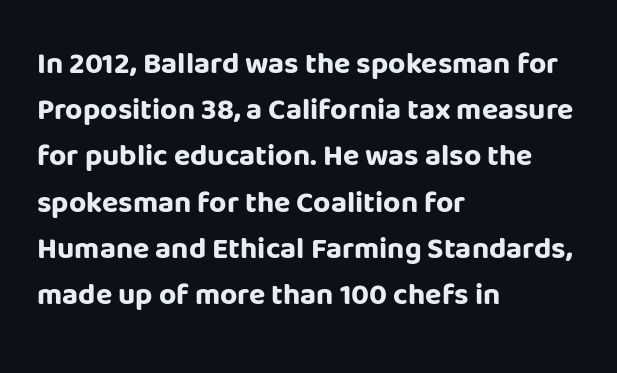
Nobody drew a line under any word here. The rendering uses natural spacing where letterforms have individual widths. This rendering employs a face without finishing strokes, i.e., a sans-serif. Between one letter and the next there's only the usual sliver of space.
